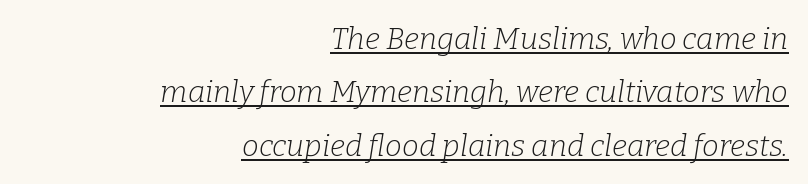
The image shows 30 px light serif type, italic (leaning right); set right-aligned, line spacing 1.78x, normal letter spacing, underlined; low stroke contrast and a medium x-height.
